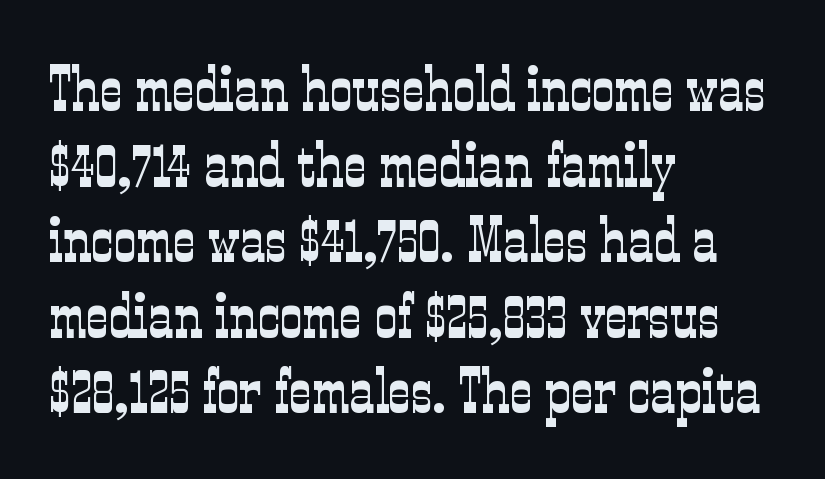
Quick note: not italic, upright. Do the characters align in a grid? No, the font is proportional. The typeface chosen for these lines features serifs. The passage shown is not underscored anywhere. Think standard paragraph weight, or any step lighter than that. The horizontal fit of the characters is conventional and even.
